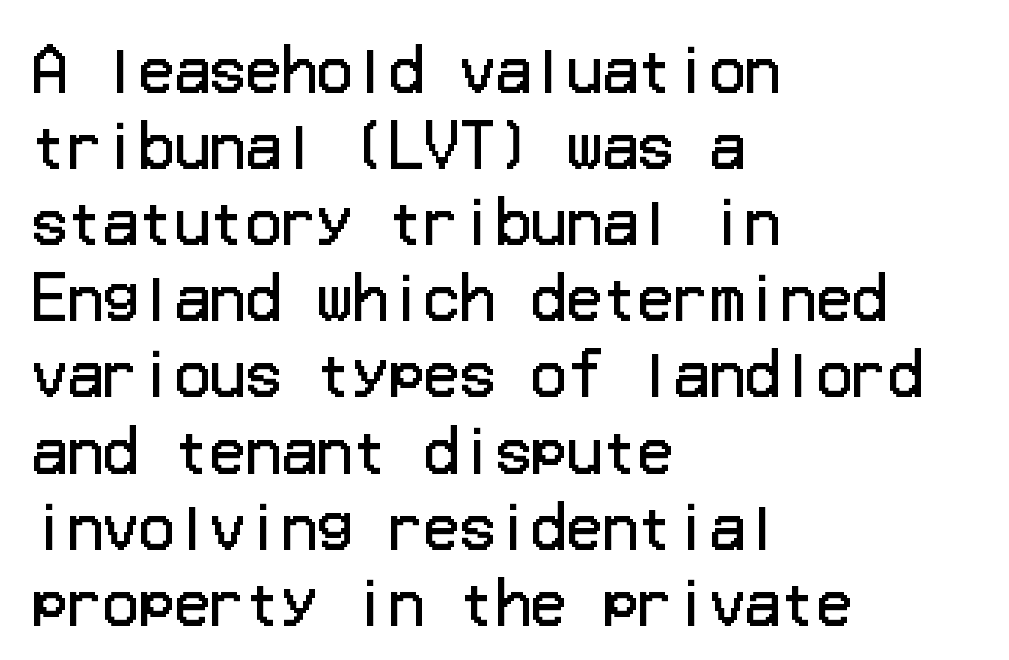
This block has exactly the height ordinary leading produces. Posture: upright roman. Font category for this specimen: sans-serif. Between one letter and the next there's only the usual sliver of space. The paragraph has a hard left edge and a soft right edge. Underline: absent.
